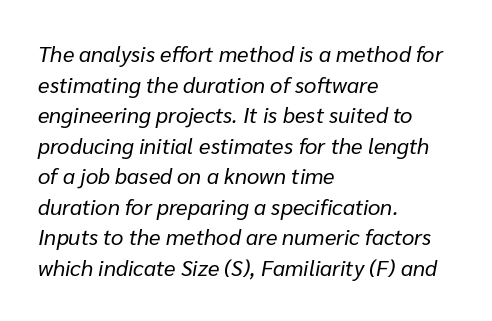
{"italic": "yes", "lean": "right", "slant_degrees": 10, "bold": "no", "underline": "no", "align": "left", "line_spacing": "normal", "line_spacing_ratio": 1.39, "letter_spacing": "normal", "letter_spacing_em": 0.0, "glyph_px": 22}
